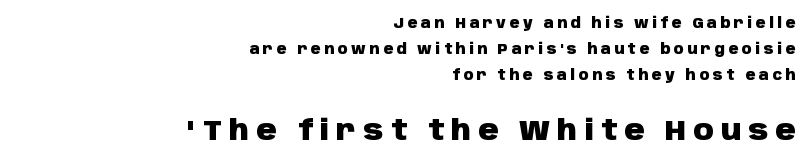
Q: Is the text bold? A: Yes.
Q: Is the text italic (slanted)? A: No, it is upright.
Q: Is the typeface a serif or a sans-serif typeface? A: Sans-serif.
Q: Is the text underlined? A: No.
Q: How is the paragraph aligned? A: Right-aligned.
Q: Is the spacing between letters normal or unusually wide? A: Unusually wide.
Q: Which block of text is set in a larger size, the first (top) or the second (bottom)? A: The second (bottom) one.
Q: Width (condensed, normal, or wide)? A: Normal.
Q: Stroke contrast? A: Low.
Q: x-height? A: Large.
Q: Monospaced? A: No.
